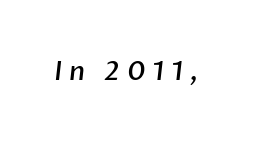
The tracking reads as deliberately expanded to a designer's eye. The zone under the glyphs is completely vacant. A somewhat darkened texture: the type is semibold rather than bold.
